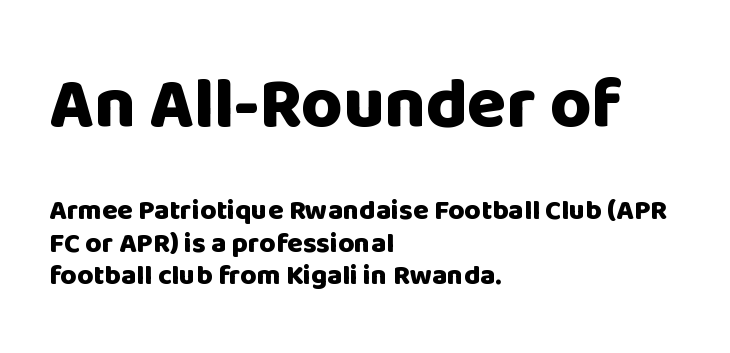
Leftover space on each line is placed entirely after the last word. The passage shown is typeset with a sans-serif family. Think of a printed novel: that variable character pitch is what you see here. Letters rest on an invisible, unmarked baseline. I'd describe the lettering as bold — thick and assertive.
